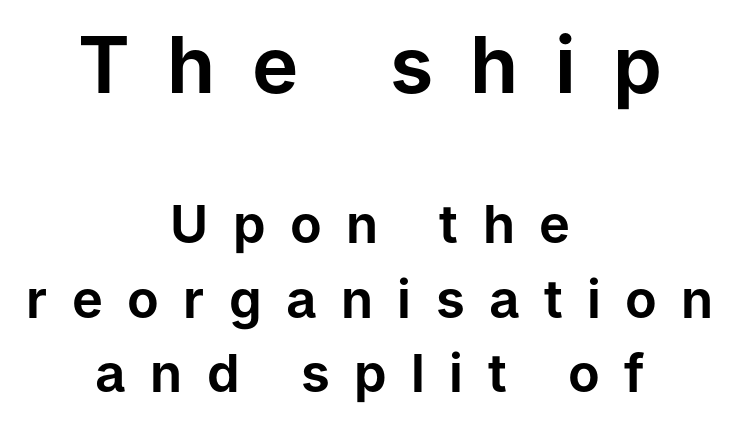
The image shows 78 px sans-serif type, upright; set centered, normal line spacing (1.44x), unusually wide letter spacing (+0.47 em), not underlined; the first (top) block is 1.5x larger; low stroke contrast and a medium x-height.
